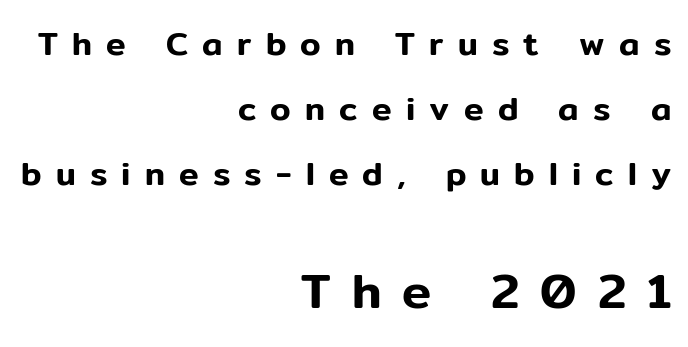
The image shows 49 px sans-serif type, upright; set right-aligned, loose line spacing (1.97x), unusually wide letter spacing (+0.43 em), not underlined; the second (bottom) block is 1.48x larger; low stroke contrast and a medium x-height.
